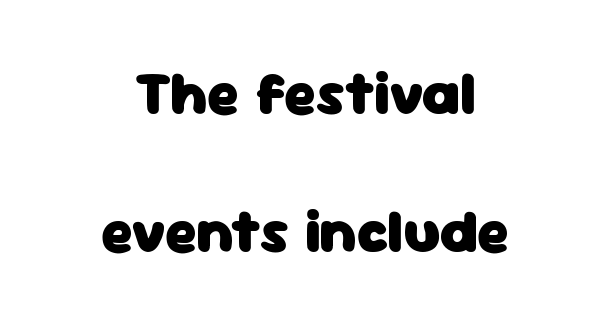
Q: Is the text bold? A: Yes.
Q: Is the text italic (slanted)? A: No, it is upright.
Q: Is the typeface a serif or a sans-serif typeface? A: Sans-serif.
Q: Is the text underlined? A: No.
Q: How is the paragraph aligned? A: Centered.
Q: Is the spacing between letters normal or unusually wide? A: Normal.
Q: Is the spacing between lines tight, normal or loose? A: Loose.
Q: Width (condensed, normal, or wide)? A: Normal.
Q: Stroke contrast? A: Low.
Q: x-height? A: Medium.
Q: Monospaced? A: No.
